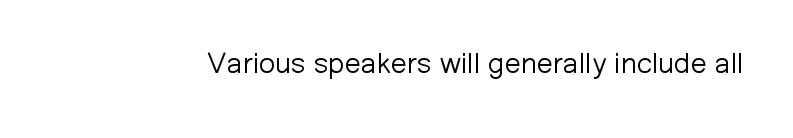
Q: Is the text bold? A: No.
Q: Is the text italic (slanted)? A: No, it is upright.
Q: Is the typeface a serif or a sans-serif typeface? A: Sans-serif.
Q: Is the text underlined? A: No.
Q: Is the spacing between letters normal or unusually wide? A: Normal.
Q: Width (condensed, normal, or wide)? A: Normal.
Q: Stroke contrast? A: Low.
Q: x-height? A: Medium.
Q: Monospaced? A: No.
